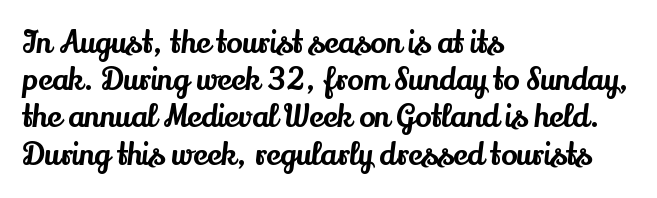
{"serif": "yes", "width": "normal", "stroke_contrast": "medium", "x_height": "small", "monospaced": "no", "underline": "no", "align": "left", "line_spacing_ratio": 1.24, "letter_spacing": "normal", "letter_spacing_em": 0.0, "glyph_px": 30}
